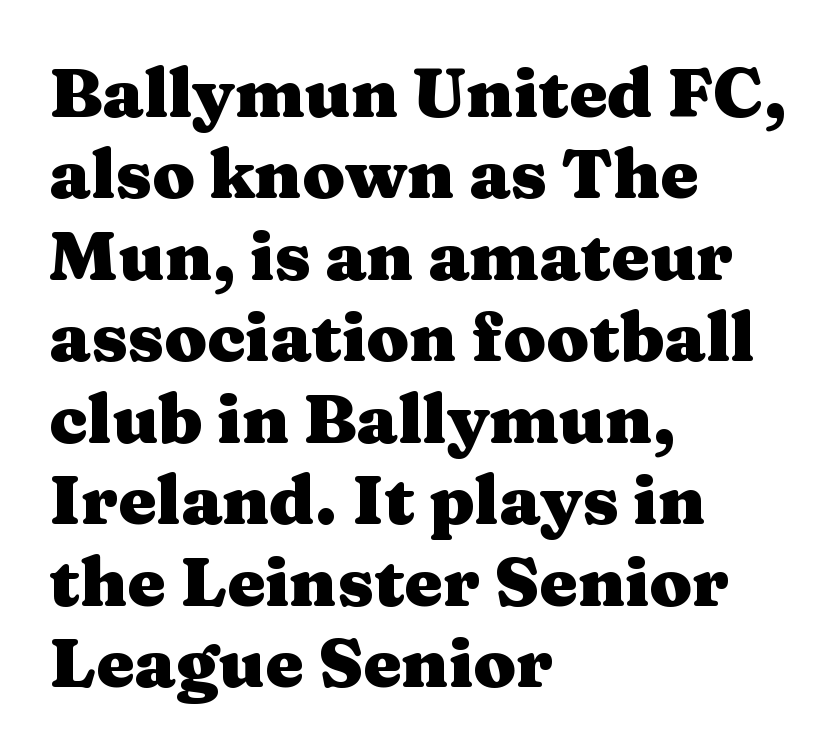
Q: Is the text bold? A: Yes.
Q: Is the text italic (slanted)? A: No, it is upright.
Q: Is the typeface a serif or a sans-serif typeface? A: Serif.
Q: Is the text underlined? A: No.
Q: How is the paragraph aligned? A: Left-aligned.
Q: Is the spacing between letters normal or unusually wide? A: Normal.
Q: Width (condensed, normal, or wide)? A: Wide.
Q: Stroke contrast? A: Medium.
Q: x-height? A: Medium.
Q: Monospaced? A: No.
